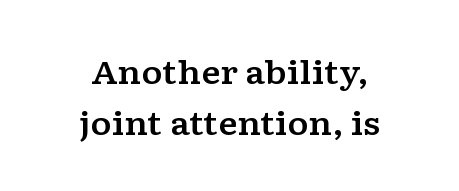
Q: Is the text italic (slanted)? A: No, it is upright.
Q: Is the typeface a serif or a sans-serif typeface? A: Serif.
Q: Is the text underlined? A: No.
Q: How is the paragraph aligned? A: Centered.
Q: Is the spacing between letters normal or unusually wide? A: Normal.
Q: Is the spacing between lines tight, normal or loose? A: Normal.
Q: Width (condensed, normal, or wide)? A: Wide.
Q: Stroke contrast? A: Low.
Q: x-height? A: Medium.
Q: Monospaced? A: No.
